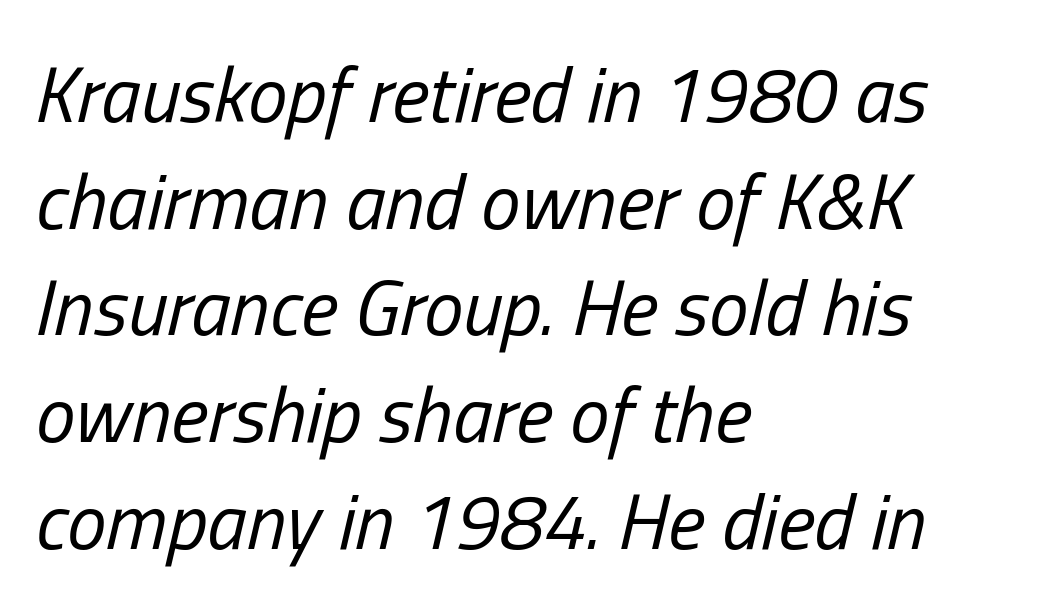
Stems and bowls with no extra thickness — not bold. If you drew a ruler down the left edge, every line would touch it. Nobody touched the tracking dial on this one. The letters are slanted; this is an italic face. The vertical gap from one line to the next is medium.
